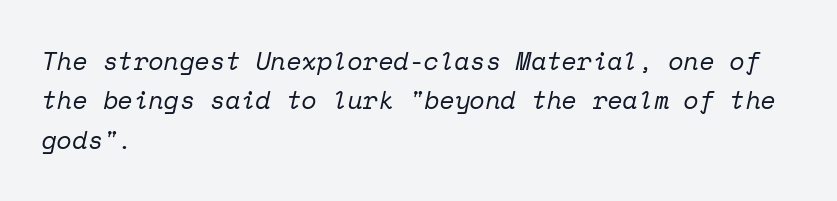
The image shows 25 px text type, italic (leaning right); set left-aligned, normal line spacing (1.58x), normal letter spacing, not underlined.
